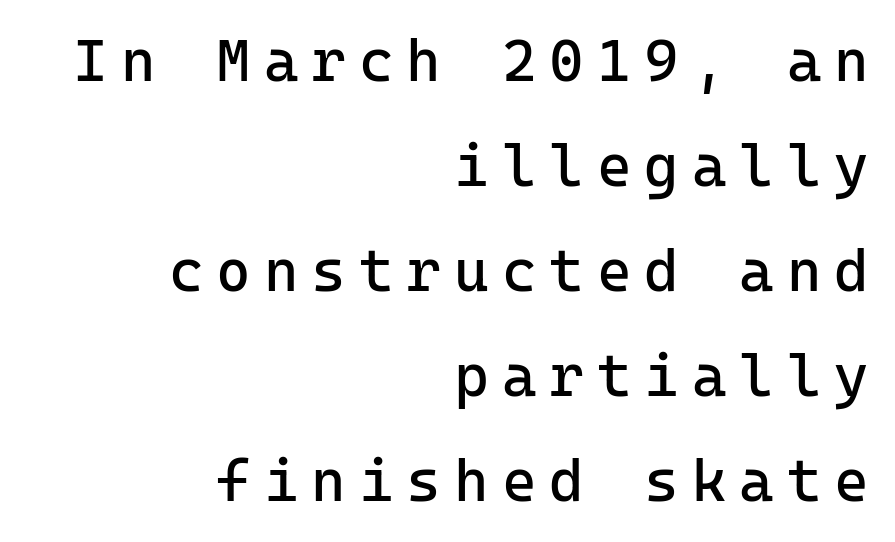
The image shows 59 px regular-weight sans-serif type, upright, monospaced; set right-aligned, line spacing 1.78x, unusually wide letter spacing (+0.22 em), not underlined; low stroke contrast and a medium x-height.
